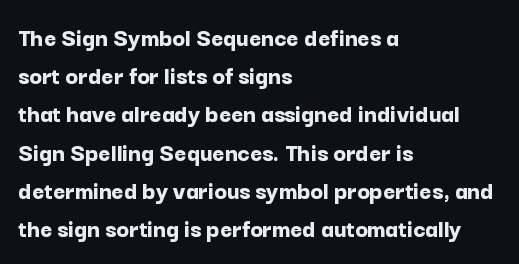
One glance says typical: line gaps are just what's usual. Students, note that the glyphs here touch the page at normal intervals. When letters stand straight like this, we call the style roman or upright. The string is rendered with underlining switched off. Casual observation: everything's shoved over to the left.
